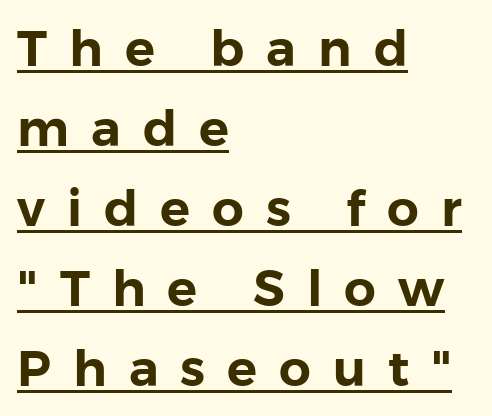
The image shows 50 px sans-serif type, upright; set left-aligned, normal line spacing (1.6x), unusually wide letter spacing (+0.44 em), underlined; a medium x-height.
